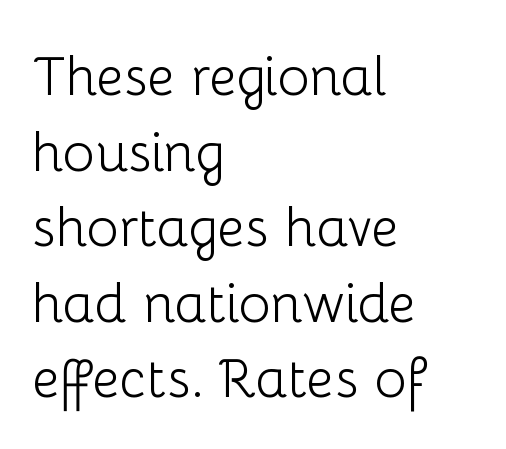
Q: Is the text bold? A: No.
Q: Is the text italic (slanted)? A: No, it is upright.
Q: Is the typeface a serif or a sans-serif typeface? A: Sans-serif.
Q: Is the text underlined? A: No.
Q: How is the paragraph aligned? A: Left-aligned.
Q: Is the spacing between letters normal or unusually wide? A: Normal.
Q: Is the spacing between lines tight, normal or loose? A: Normal.
Q: Width (condensed, normal, or wide)? A: Normal.
Q: Stroke contrast? A: Low.
Q: x-height? A: Medium.
Q: Monospaced? A: No.
